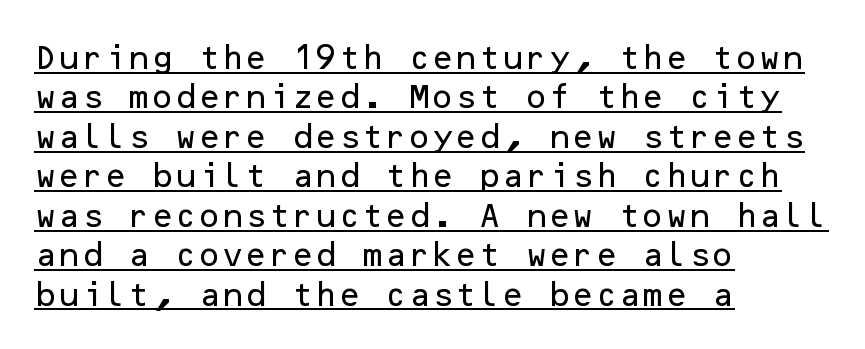
The image shows 27 px text type, upright; set left-aligned, normal line spacing (1.46x), normal letter spacing, underlined.
